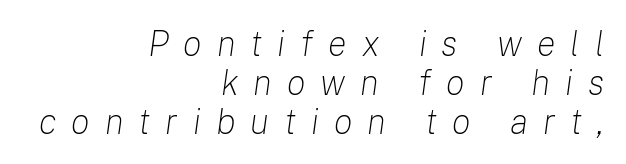
{"italic": "yes", "lean": "right", "slant_degrees": 8, "bold": "no", "weight": "light", "width": "normal", "stroke_contrast": "low", "x_height": "medium", "monospaced": "no", "underline": "no", "align": "right", "line_spacing": "tight", "line_spacing_ratio": 1.11, "letter_spacing": "wide", "letter_spacing_em": 0.43, "glyph_px": 35}
